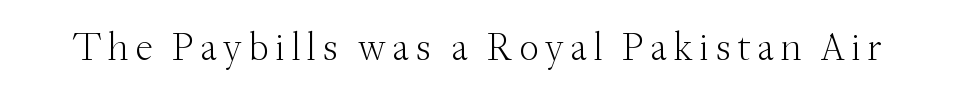
{"serif": "yes", "italic": "no", "bold": "no", "weight": "light", "width": "normal", "stroke_contrast": "medium", "x_height": "small", "monospaced": "no", "underline": "no", "glyph_px": 40}
